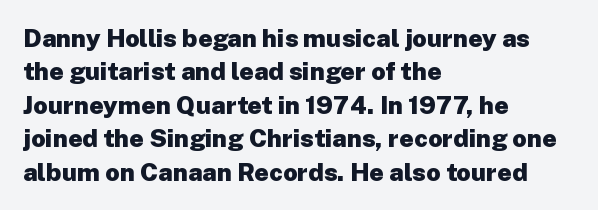
The image shows 25 px bold type, upright; set left-aligned, normal line spacing (1.34x), normal letter spacing, not underlined.
